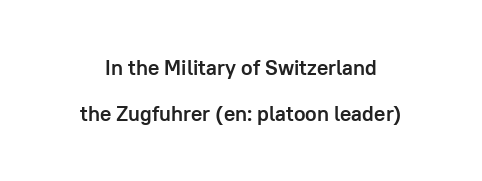
Q: Is the text bold? A: Yes.
Q: Is the text italic (slanted)? A: No, it is upright.
Q: Is the text underlined? A: No.
Q: Is the spacing between letters normal or unusually wide? A: Normal.
Q: Is the spacing between lines tight, normal or loose? A: Loose.
